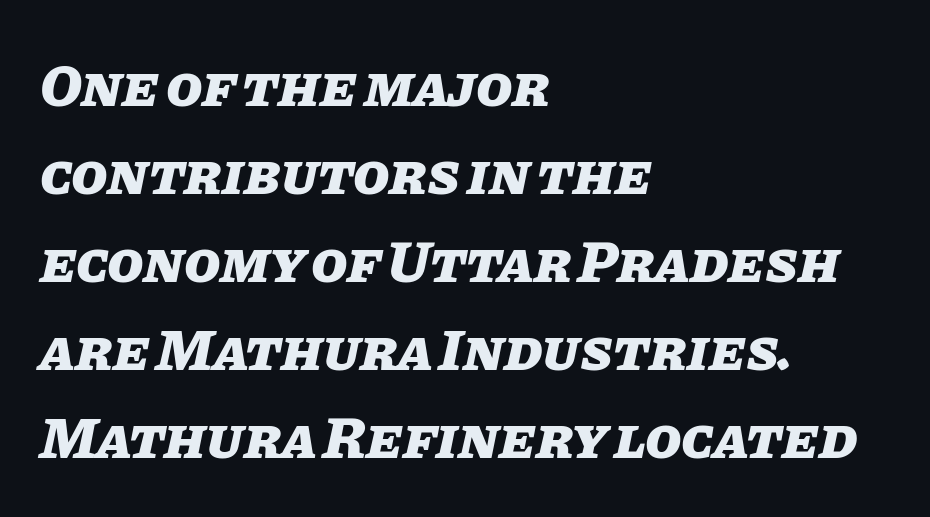
{"italic": "yes", "lean": "right", "slant_degrees": 11, "bold": "yes", "weight": "heavy", "width": "normal", "stroke_contrast": "low", "x_height": "large", "monospaced": "no", "underline": "no", "align": "left", "line_spacing": "normal", "line_spacing_ratio": 1.49, "letter_spacing": "normal", "letter_spacing_em": 0.0, "glyph_px": 59}
